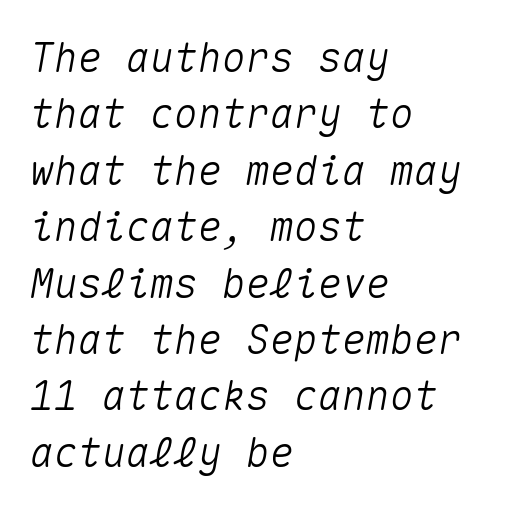
The image shows 40 px text type, italic (leaning right), monospaced; set left-aligned, normal line spacing (1.41x), normal letter spacing, not underlined; medium stroke contrast and a medium x-height.
